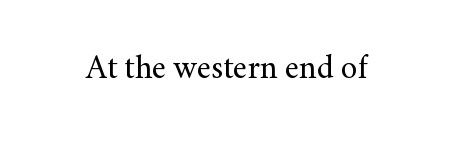
The image shows 33 px regular-weight serif type, upright; set normal letter spacing, not underlined; medium stroke contrast and a small x-height.
